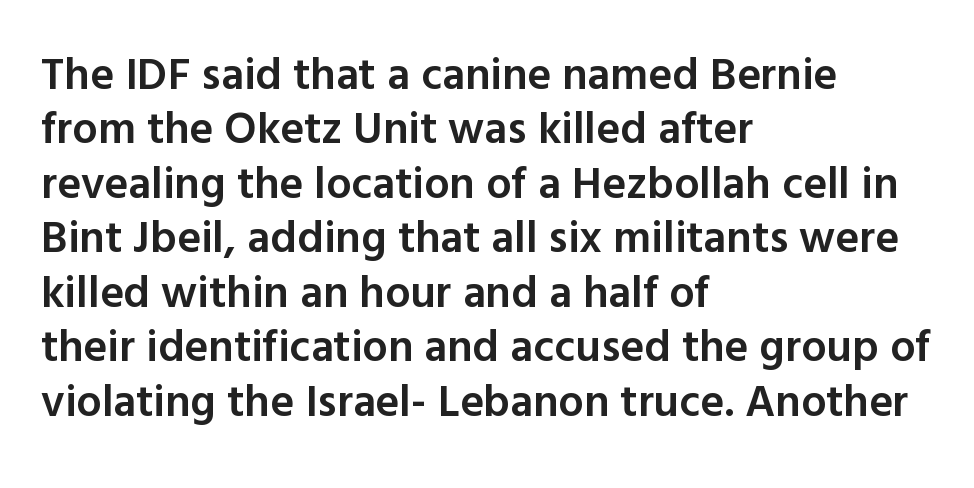
The face used here is a semibold: visibly heavier than regular, lighter than bold. The letters advance in unequal steps, a hallmark of proportional type. You can tell it's not italic because the verticals are truly vertical. The rendering shows plain stroke endings on the letterforms — a sans-serif design. Default kerning and tracking; the words read as compact shapes.
